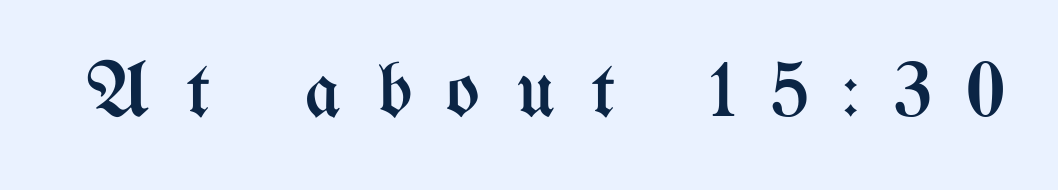
Q: Is the text bold? A: No.
Q: Is the text italic (slanted)? A: No, it is upright.
Q: Is the text underlined? A: No.
Q: Is the spacing between letters normal or unusually wide? A: Unusually wide.
Q: Width (condensed, normal, or wide)? A: Condensed.
Q: Stroke contrast? A: Medium.
Q: x-height? A: Medium.
Q: Monospaced? A: No.
